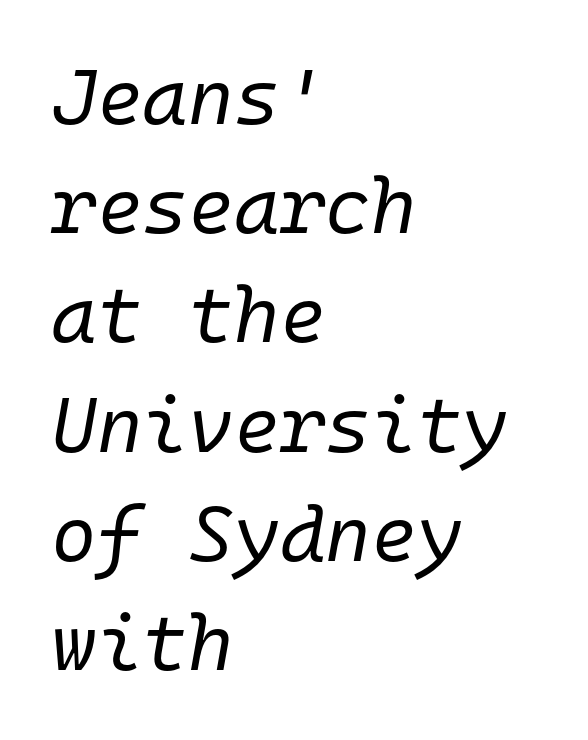
Is this a fixed-width face? Yes — each glyph sits in an identical cell. A clean baseline with only descenders dipping below it. The lines sit at an ordinary, default distance from one another. Alignment: flush left. Students, note that the glyphs here touch the page at normal intervals.
